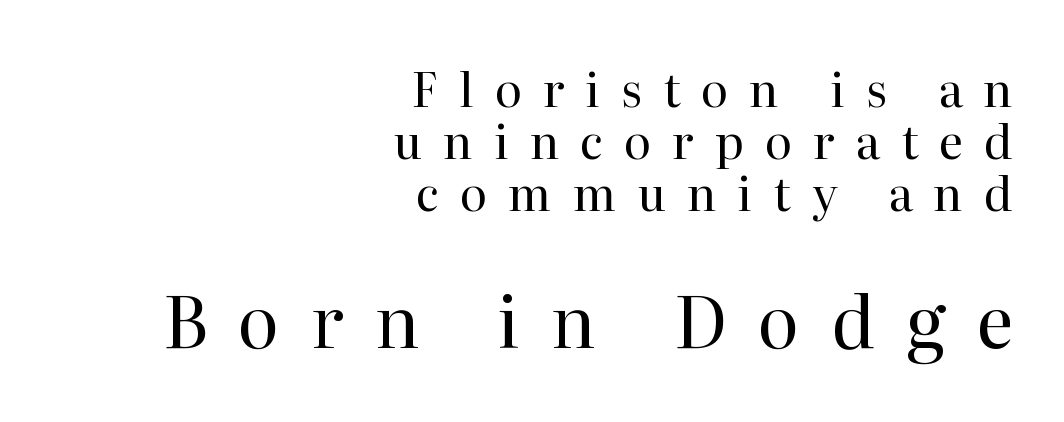
The image shows 71 px regular-weight serif type, upright; set right-aligned, tight line spacing (1.11x), unusually wide letter spacing (+0.44 em), not underlined; the second (bottom) block is 1.51x larger; high stroke contrast and a medium x-height.
